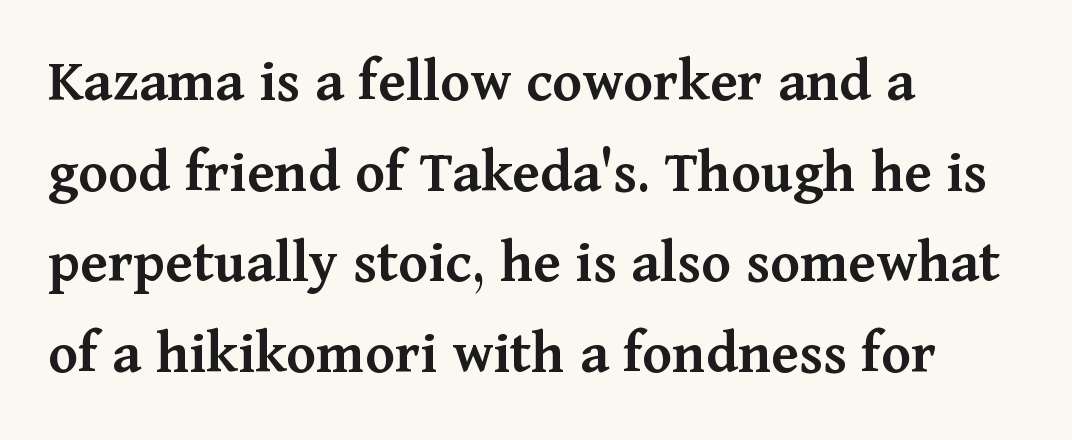
The image shows 62 px semibold serif type, upright; set left-aligned, normal line spacing (1.46x), normal letter spacing, not underlined; medium stroke contrast and a medium x-height.
